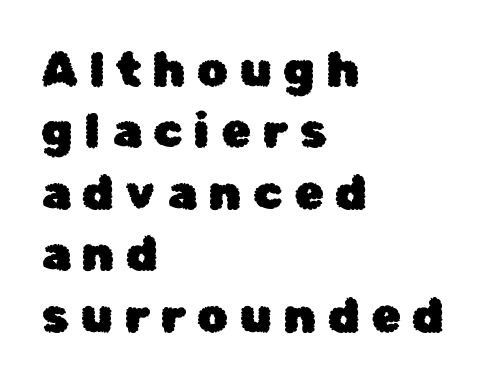
Q: Is the text italic (slanted)? A: No, it is upright.
Q: Is the typeface a serif or a sans-serif typeface? A: Sans-serif.
Q: Is the text underlined? A: No.
Q: How is the paragraph aligned? A: Left-aligned.
Q: Is the spacing between letters normal or unusually wide? A: Unusually wide.
Q: Is the spacing between lines tight, normal or loose? A: Normal.
Q: Width (condensed, normal, or wide)? A: Normal.
Q: Stroke contrast? A: Low.
Q: x-height? A: Medium.
Q: Monospaced? A: No.
